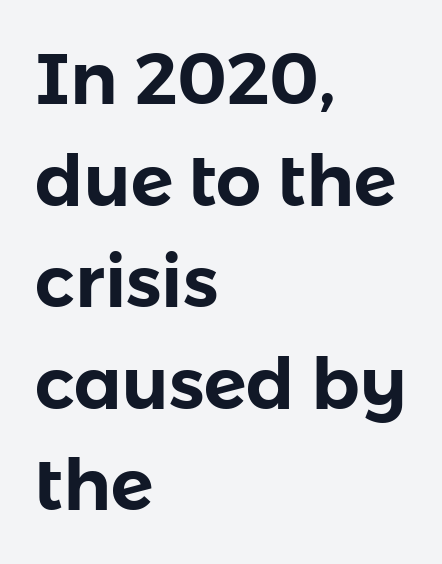
The foot of each line stays bare and open. You could not count columns in this text — the font is proportionally spaced. Style check: upright. The characters display no serif detailing; their extremities are plain. Is the letter spacing exaggerated? No — it looks like the ordinary default. Rows of type keep a routine distance in the vertical direction.
